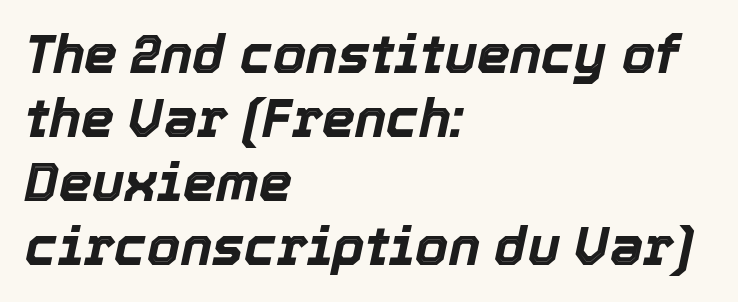
{"italic": "yes", "lean": "right", "slant_degrees": 12, "bold": "yes", "weight": "bold", "width": "normal", "x_height": "medium", "monospaced": "no", "underline": "no", "align": "left", "line_spacing_ratio": 1.21, "letter_spacing": "normal", "letter_spacing_em": 0.0, "glyph_px": 53}
